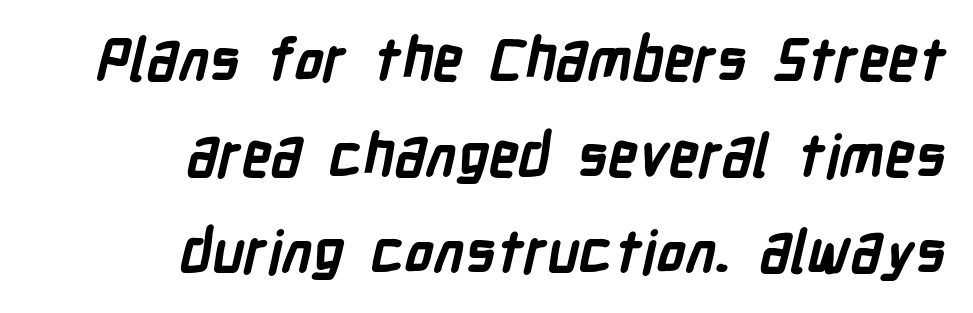
Q: Is the text bold? A: Yes.
Q: Is the typeface a serif or a sans-serif typeface? A: Sans-serif.
Q: Is the text underlined? A: No.
Q: How is the paragraph aligned? A: Right-aligned.
Q: Is the spacing between letters normal or unusually wide? A: Normal.
Q: Is the spacing between lines tight, normal or loose? A: Normal.
Q: Width (condensed, normal, or wide)? A: Condensed.
Q: Stroke contrast? A: Low.
Q: x-height? A: Medium.
Q: Monospaced? A: No.
